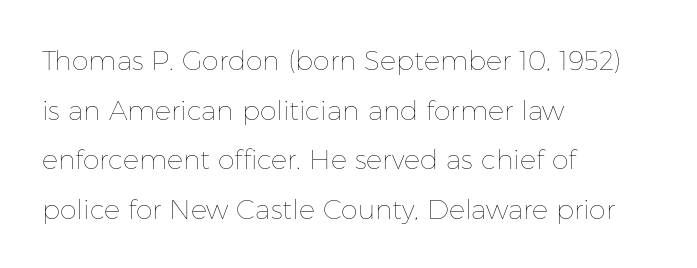
Here the glyphs are tracked normally, forming tight word shapes. Quick note: underline off. Every row of glyphs begins at an identical x-position on the left. Letters have the restrained weight of plain body copy at most.
